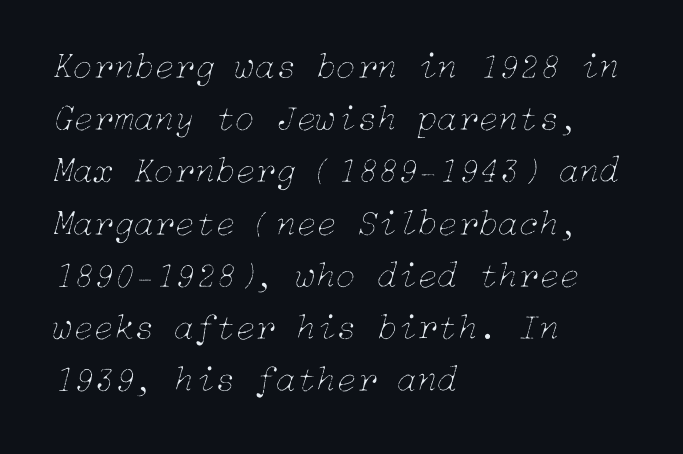
{"italic": "yes", "lean": "right", "slant_degrees": 15, "bold": "no", "weight": "thin", "width": "normal", "stroke_contrast": "low", "x_height": "medium", "underline": "no", "align": "left", "line_spacing": "normal", "line_spacing_ratio": 1.41, "letter_spacing": "normal", "letter_spacing_em": 0.0, "glyph_px": 37}
